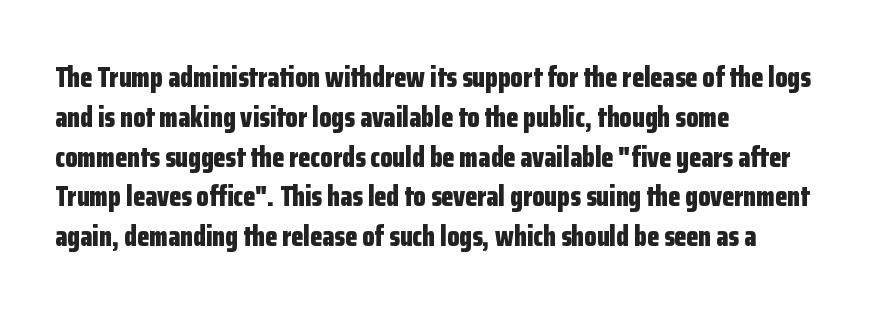
Here the designer chose a conventional face with non-uniform glyph widths. I'd describe the lettering as bold — thick and assertive. Stroke terminals: plain, sans-serif. Is there much room between lines? A standard amount, neither cramped nor airy. This sample uses plain, unmodified letter spacing. Decoration check: the copy has no underline.
